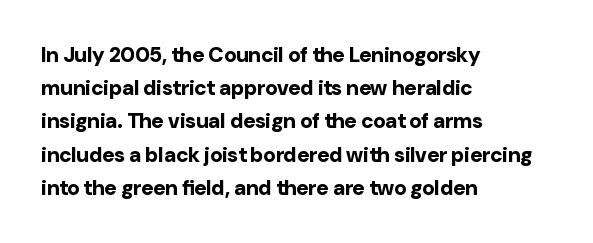
Q: Is the text bold? A: Yes.
Q: Is the text italic (slanted)? A: No, it is upright.
Q: Is the text underlined? A: No.
Q: How is the paragraph aligned? A: Left-aligned.
Q: Is the spacing between letters normal or unusually wide? A: Normal.
Q: Is the spacing between lines tight, normal or loose? A: Normal.
